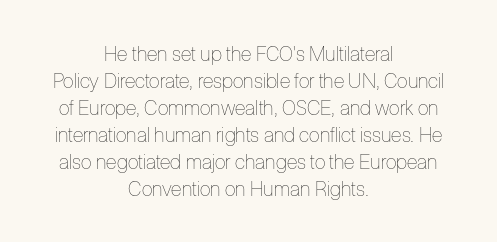
Quick note: not italic, upright. Unmarked baselines from the first word to the last. No extra tracking has been applied to these lines. Is the block centered? Yes — each line is placed symmetrically about the middle. Leading matches the norm, producing a regular column.
